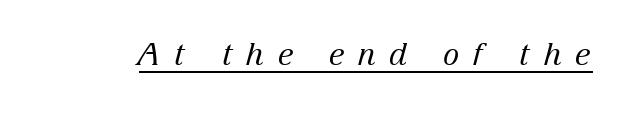
Q: Is the text bold? A: No.
Q: Is the text italic (slanted)? A: Yes, it leans right by about 15 degrees.
Q: Is the typeface a serif or a sans-serif typeface? A: Serif.
Q: Is the text underlined? A: Yes.
Q: Is the spacing between letters normal or unusually wide? A: Unusually wide.
Q: Width (condensed, normal, or wide)? A: Normal.
Q: Stroke contrast? A: Low.
Q: x-height? A: Medium.
Q: Monospaced? A: No.
